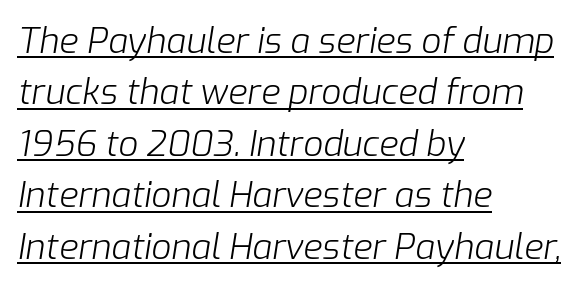
This sample keeps an unexceptional amount of space between lines. Teacher's note: observe the even left margin — that is flush-left alignment. Compared with typical body copy, the letter spacing here is the same. Do the characters align in a grid? No, the font is proportional. Rendered with sloped, italic letterforms. The rendering uses the underline text-decoration.
